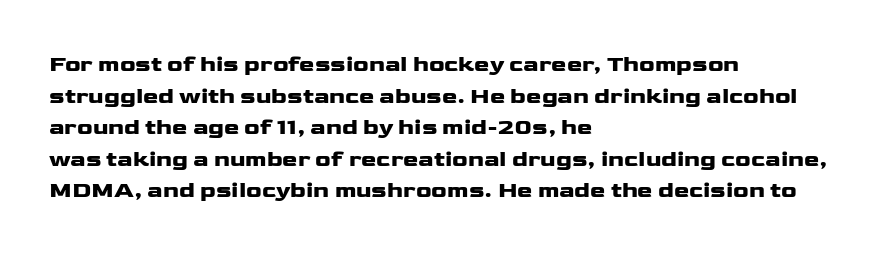
{"italic": "no", "underline": "no", "align": "left", "line_spacing": "normal", "line_spacing_ratio": 1.37, "letter_spacing": "normal", "letter_spacing_em": 0.0, "glyph_px": 23}
